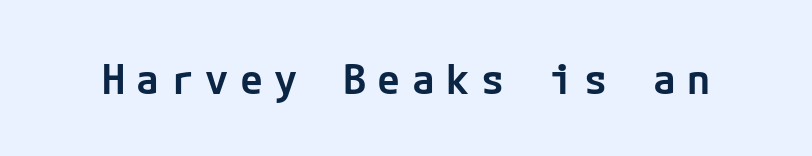
Clear beneath every line of the passage. Students, note that the glyphs here are deliberately spaced far apart. These words are printed semibold, heavier than regular yet not bold. Nothing sits at the stroke ends, so this counts as sans-serif. A typesetter would mark this as roman, not italic.
